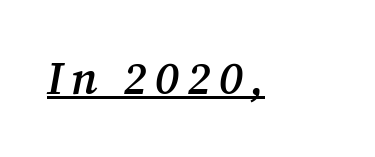
A typesetter would call this proportional, since set widths differ per character. Yep, those are serifs on the letters. Strokes here are thickened, but only to semibold level. Has an underline been added? It has. Compared with ordinary roman type, these characters are visibly tilted.
